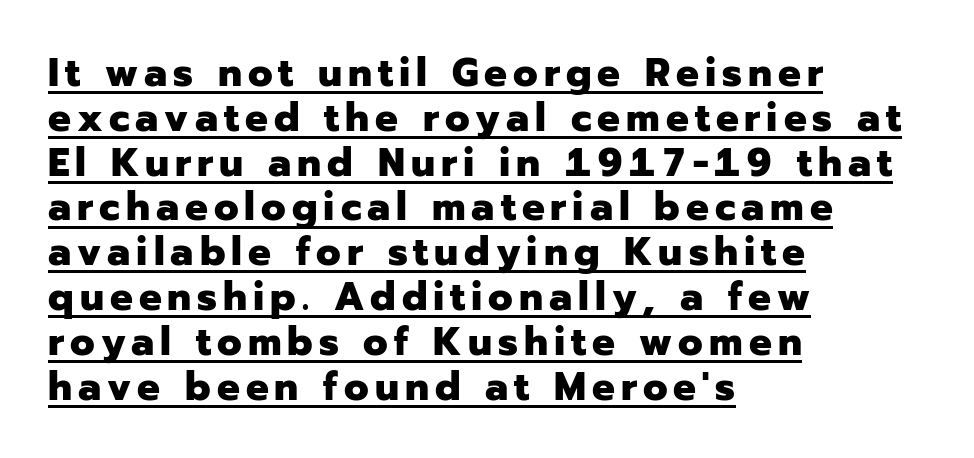
Has an underline been added? It has. Are there feet on the stems? There aren't — it's a sans. These lines stack with their left ends in a neat column. Spacing verdict: proportional, widths tailored to each character.
